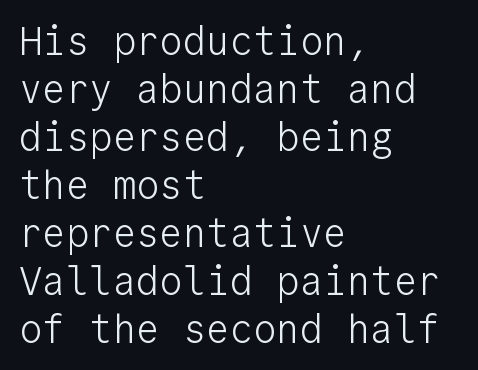
Q: Is the text bold? A: No.
Q: Is the text italic (slanted)? A: No, it is upright.
Q: Is the typeface a serif or a sans-serif typeface? A: Sans-serif.
Q: Is the text underlined? A: No.
Q: How is the paragraph aligned? A: Left-aligned.
Q: Is the spacing between letters normal or unusually wide? A: Normal.
Q: Width (condensed, normal, or wide)? A: Normal.
Q: Stroke contrast? A: Low.
Q: x-height? A: Medium.
Q: Monospaced? A: Yes.
